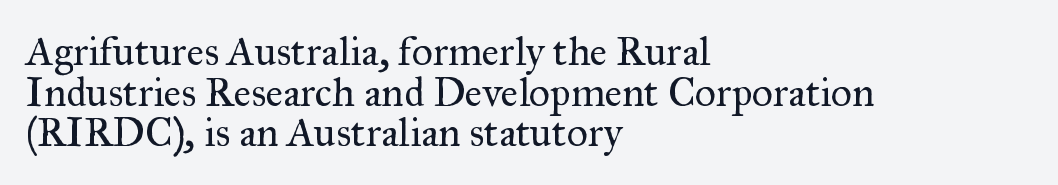
The image shows 41 px regular-weight serif type, upright; set left-aligned, tight line spacing (0.99x), normal letter spacing, not underlined; medium stroke contrast and a small x-height.
